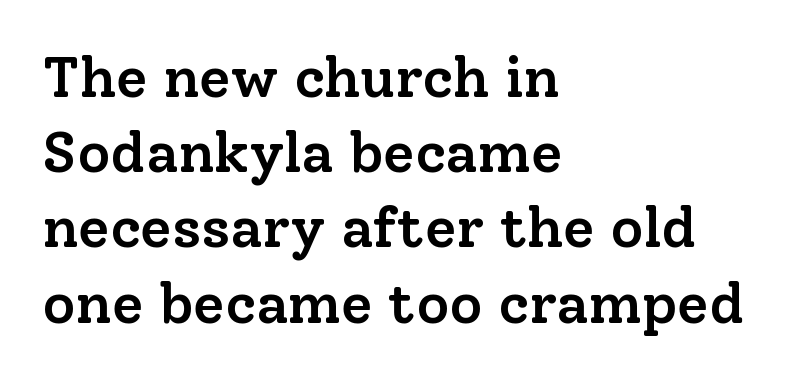
The tracking reads as untouched default to a designer's eye. Letterform terminals end in serifs throughout the passage. Reading down the column, the eye jumps a familiar distance to each next line. The passage is arranged the way most books set body copy — flush left. The letters are semibold — heavier than regular but short of a full bold. Every character sits straight up, as roman type does.
